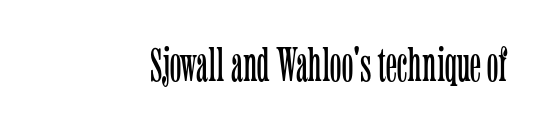
{"serif": "yes", "italic": "no", "bold": "no", "weight": "light", "width": "condensed", "stroke_contrast": "low", "x_height": "medium", "monospaced": "no", "underline": "no", "letter_spacing": "normal", "letter_spacing_em": 0.0, "glyph_px": 48}
